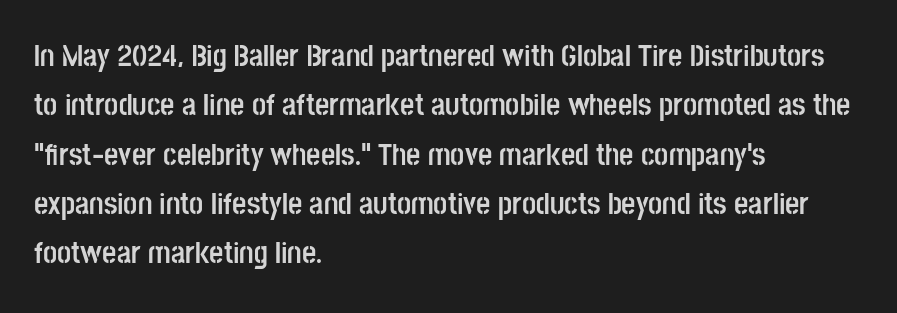
The image shows 31 px semibold, condensed sans-serif type, upright; set left-aligned, normal line spacing (1.59x), normal letter spacing, not underlined; low stroke contrast and a large x-height.
